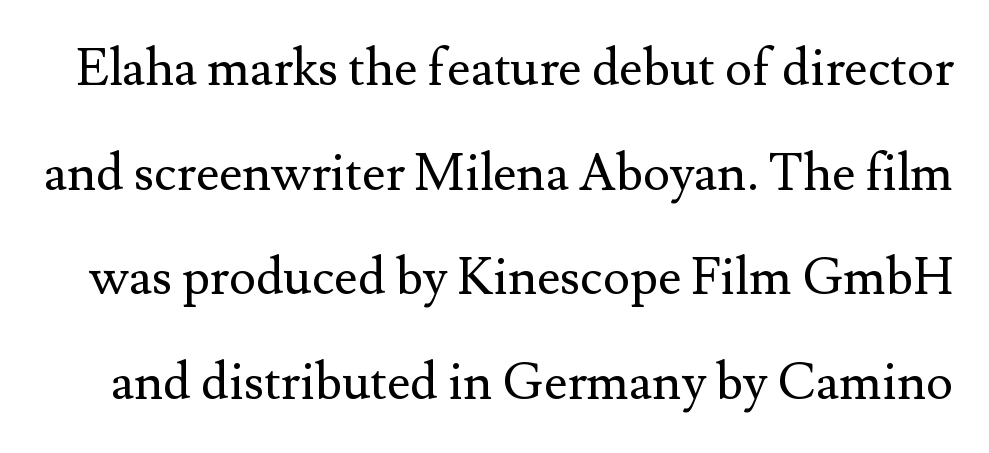
The image shows 51 px regular-weight serif type, upright; set loose line spacing (2.05x), normal letter spacing, not underlined; medium stroke contrast and a small x-height.
